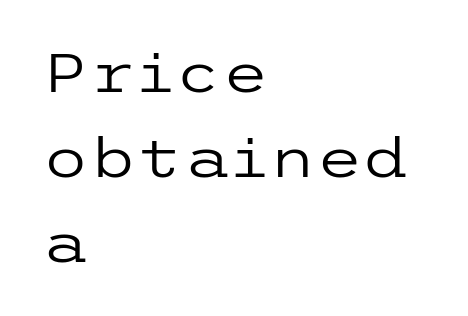
Is this a sans? Yes — the strokes have no serifs. The specimen reads as upright at a glance. You could call the tracking neutral — neither tight nor loose. Horizontal bands of white between lines are of average thickness.
